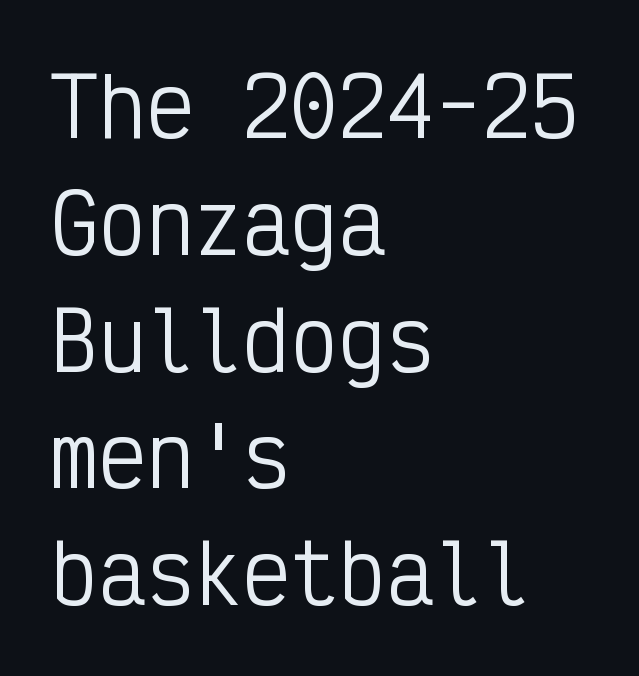
Q: Is the text bold? A: No.
Q: Is the text italic (slanted)? A: No, it is upright.
Q: Is the typeface a serif or a sans-serif typeface? A: Sans-serif.
Q: Is the text underlined? A: No.
Q: How is the paragraph aligned? A: Left-aligned.
Q: Is the spacing between letters normal or unusually wide? A: Normal.
Q: Is the spacing between lines tight, normal or loose? A: Normal.
Q: Width (condensed, normal, or wide)? A: Condensed.
Q: Stroke contrast? A: Low.
Q: x-height? A: Medium.
Q: Monospaced? A: Yes.
